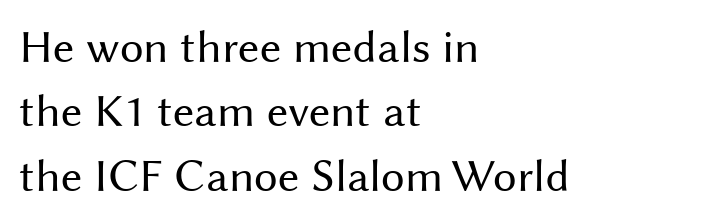
Q: Is the text bold? A: No.
Q: Is the text italic (slanted)? A: No, it is upright.
Q: Is the typeface a serif or a sans-serif typeface? A: Sans-serif.
Q: Is the text underlined? A: No.
Q: How is the paragraph aligned? A: Left-aligned.
Q: Is the spacing between letters normal or unusually wide? A: Normal.
Q: Is the spacing between lines tight, normal or loose? A: Normal.
Q: Width (condensed, normal, or wide)? A: Normal.
Q: Stroke contrast? A: Medium.
Q: x-height? A: Medium.
Q: Monospaced? A: No.
